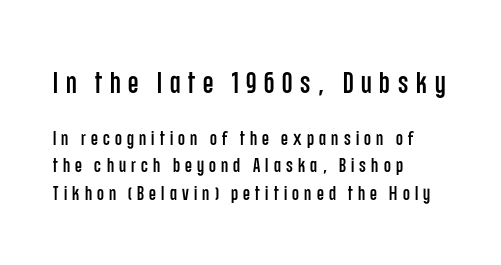
Between these two stacked blocks, the higher one wins on size. Line starts are locked; line ends wander. Grotesque or geometric, the face here clearly has no serifs. Regarding leading, the lines here are spaced in the standard way.
